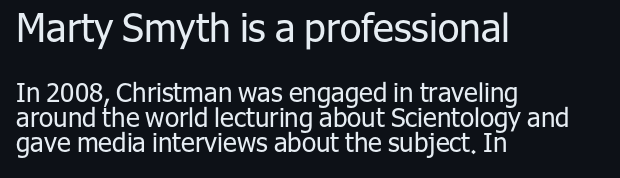
{"serif": "no", "italic": "no", "bold": "no", "weight": "regular", "width": "normal", "stroke_contrast": "low", "x_height": "medium", "monospaced": "no", "underline": "no", "align": "left", "line_spacing": "tight", "line_spacing_ratio": 0.96, "letter_spacing": "normal", "letter_spacing_em": 0.0, "larger_block": "first", "size_ratio": 1.5, "glyph_px": 39}
